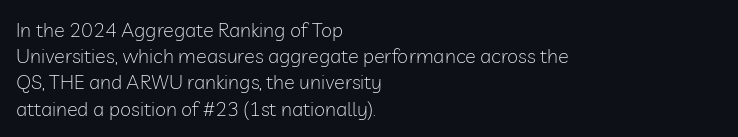
{"italic": "no", "bold": "no", "underline": "no", "align": "left", "line_spacing": "normal", "line_spacing_ratio": 1.31, "letter_spacing": "normal", "letter_spacing_em": 0.0, "glyph_px": 20}
